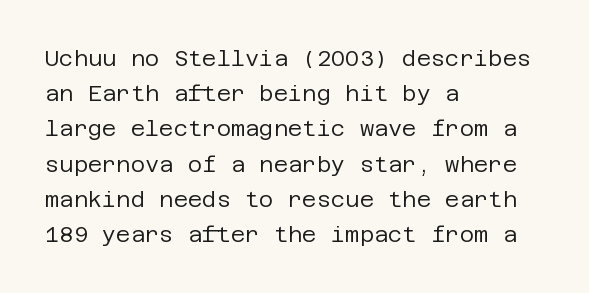
The image shows 22 px text type, upright; set left-aligned, normal line spacing (1.6x), normal letter spacing, not underlined.
